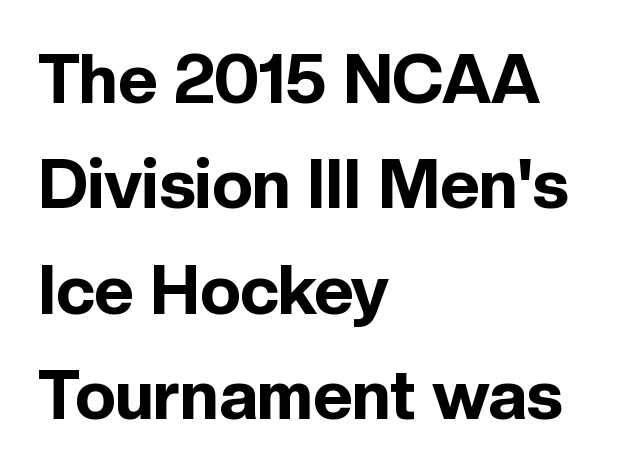
You could not count columns in this text — the font is proportionally spaced. Examine the stroke ends and you'll find no serifs. This block has exactly the height ordinary leading produces. Compared with a centered layout, this one pins lines to the left instead. Pretty heavy lettering here — definitely bold.
